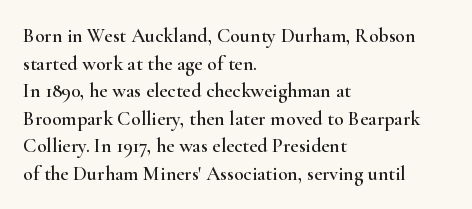
{"italic": "no", "underline": "no", "align": "left", "line_spacing": "normal", "line_spacing_ratio": 1.38, "letter_spacing": "normal", "letter_spacing_em": 0.0, "glyph_px": 20}
